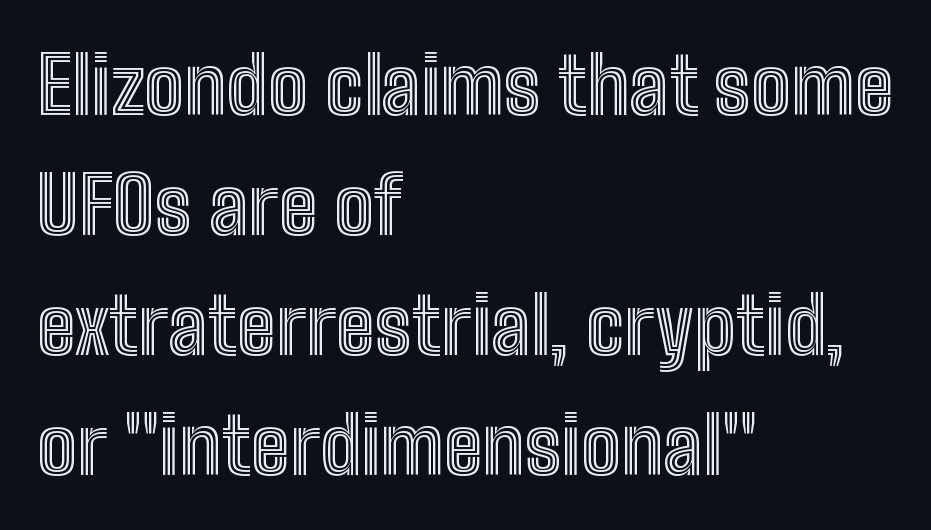
Casual observation: everything's shoved over to the left. A clean baseline with only descenders dipping below it. Vertical strokes here are truly vertical. This block has exactly the height ordinary leading produces. Students, note that the glyphs here touch the page at normal intervals. Spacing verdict: proportional, widths tailored to each character.
